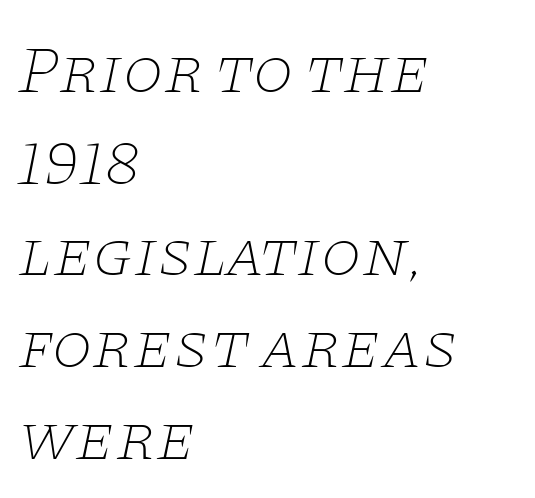
Q: Is the text bold? A: No.
Q: Is the text italic (slanted)? A: Yes, it leans right by about 11 degrees.
Q: Is the typeface a serif or a sans-serif typeface? A: Serif.
Q: Is the text underlined? A: No.
Q: How is the paragraph aligned? A: Left-aligned.
Q: Is the spacing between letters normal or unusually wide? A: Normal.
Q: Is the spacing between lines tight, normal or loose? A: Normal.
Q: Width (condensed, normal, or wide)? A: Wide.
Q: Stroke contrast? A: Low.
Q: x-height? A: Large.
Q: Monospaced? A: No.
